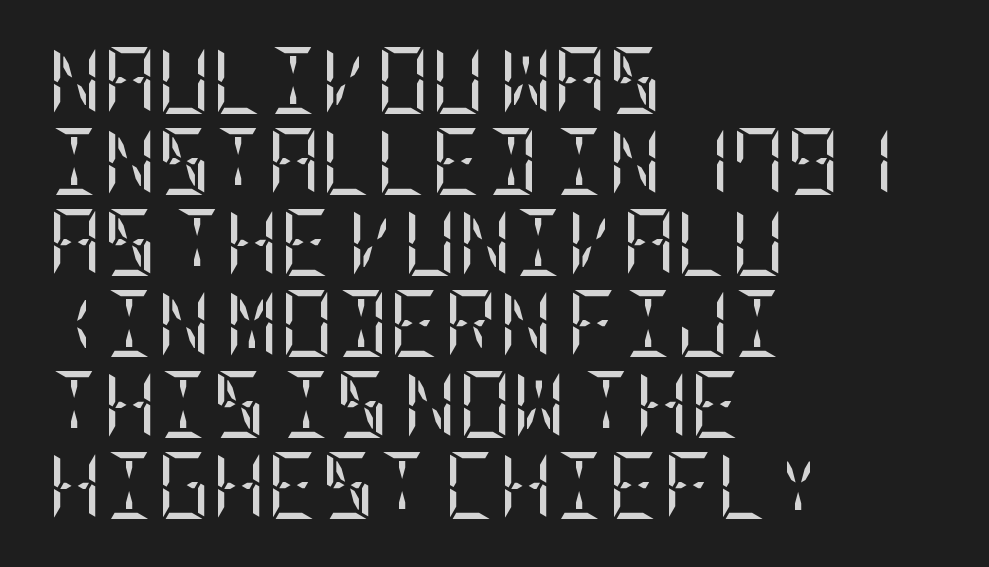
The image shows 67 px regular-weight, condensed serif type, upright; set left-aligned, line spacing 1.21x, normal letter spacing, not underlined; low stroke contrast and a large x-height.
